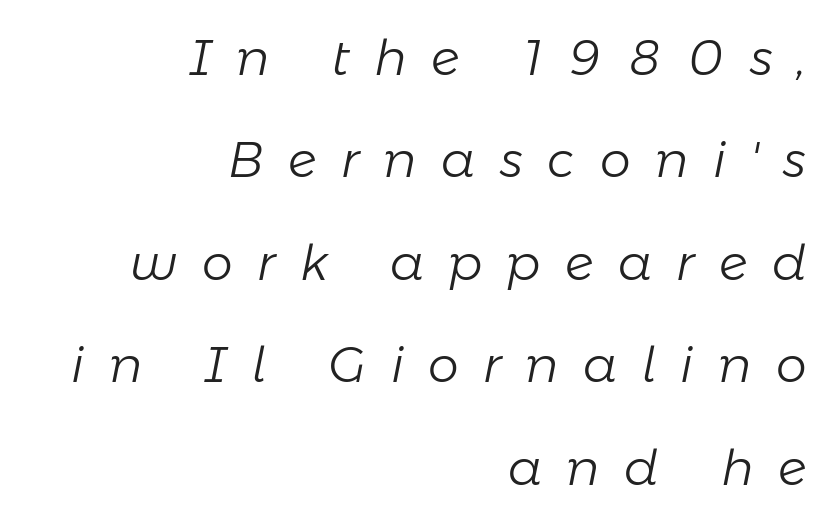
The lines are quadded right. The passage shown is not bold in any degree. A typesetter would call this proportional, since set widths differ per character. Students, note that the glyphs here are deliberately spaced far apart. Descender tails drop into unmarked territory.
